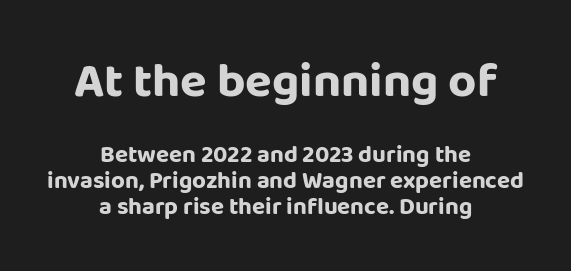
Q: Is the text bold? A: Yes.
Q: Is the text italic (slanted)? A: No, it is upright.
Q: Is the typeface a serif or a sans-serif typeface? A: Sans-serif.
Q: Is the text underlined? A: No.
Q: How is the paragraph aligned? A: Centered.
Q: Is the spacing between letters normal or unusually wide? A: Normal.
Q: Is the spacing between lines tight, normal or loose? A: Tight.
Q: Which block of text is set in a larger size, the first (top) or the second (bottom)? A: The first (top) one.
Q: Width (condensed, normal, or wide)? A: Normal.
Q: Stroke contrast? A: Low.
Q: x-height? A: Large.
Q: Monospaced? A: No.
